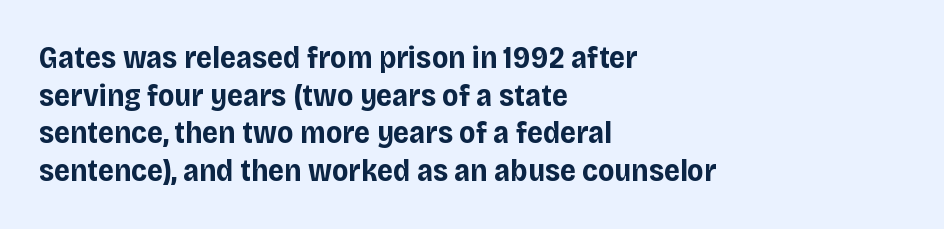
Q: Is the text bold? A: Yes.
Q: Is the text italic (slanted)? A: No, it is upright.
Q: Is the typeface a serif or a sans-serif typeface? A: Sans-serif.
Q: Is the text underlined? A: No.
Q: How is the paragraph aligned? A: Left-aligned.
Q: Is the spacing between letters normal or unusually wide? A: Normal.
Q: Width (condensed, normal, or wide)? A: Normal.
Q: Stroke contrast? A: Low.
Q: x-height? A: Large.
Q: Monospaced? A: No.
